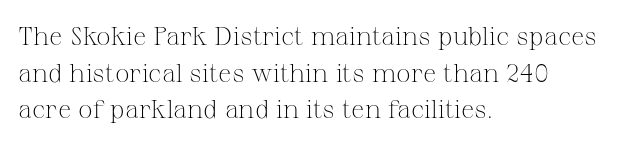
The image shows 26 px text type, upright; set left-aligned, normal line spacing (1.41x), normal letter spacing, not underlined.
